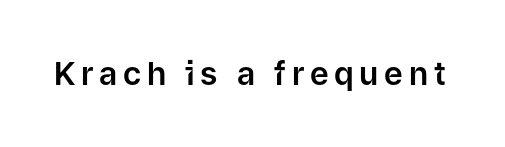
{"serif": "no", "italic": "no", "width": "normal", "stroke_contrast": "low", "x_height": "medium", "monospaced": "no", "underline": "no", "glyph_px": 32}
